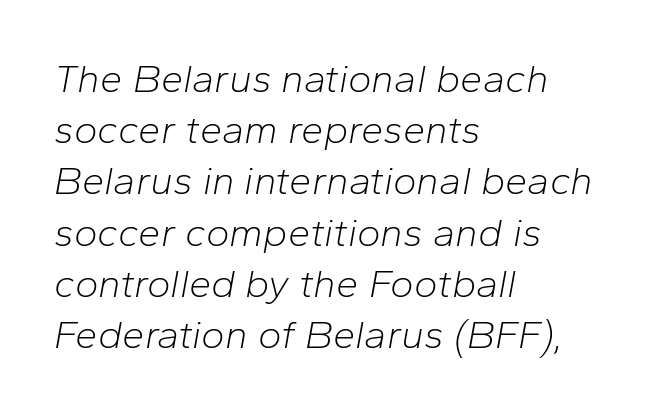
{"italic": "yes", "lean": "right", "slant_degrees": 10, "bold": "no", "weight": "light", "width": "normal", "stroke_contrast": "low", "x_height": "medium", "monospaced": "no", "underline": "no", "align": "left", "line_spacing": "normal", "line_spacing_ratio": 1.28, "letter_spacing": "normal", "letter_spacing_em": 0.0, "glyph_px": 40}
